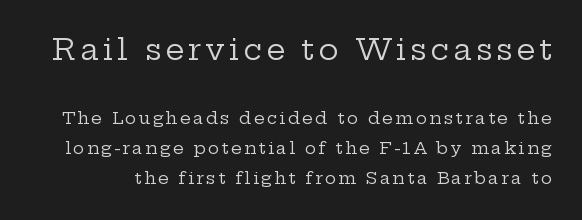
The image shows 30 px regular-weight, wide serif type, upright; set line spacing 1.77x, not underlined; the first (top) block is 1.76x larger; low stroke contrast and a medium x-height.
